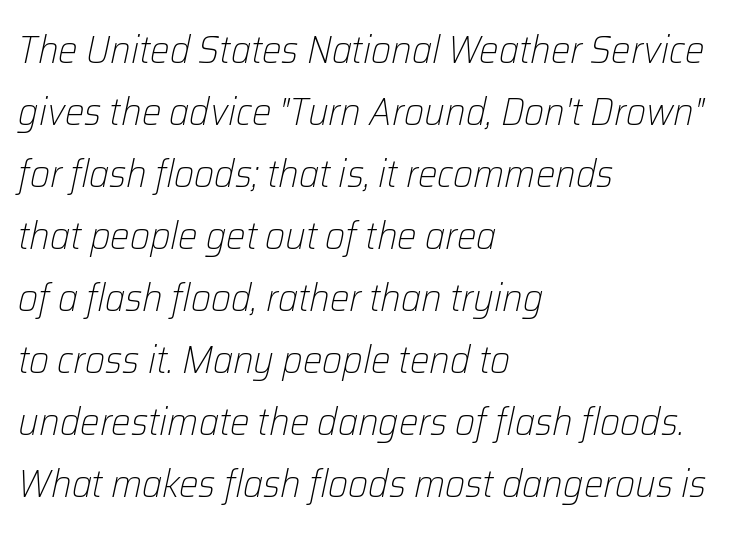
{"italic": "yes", "lean": "right", "slant_degrees": 12, "bold": "no", "weight": "light", "width": "normal", "stroke_contrast": "low", "x_height": "medium", "monospaced": "no", "underline": "no", "align": "left", "line_spacing": "normal", "line_spacing_ratio": 1.59, "letter_spacing": "normal", "letter_spacing_em": 0.0, "glyph_px": 39}
